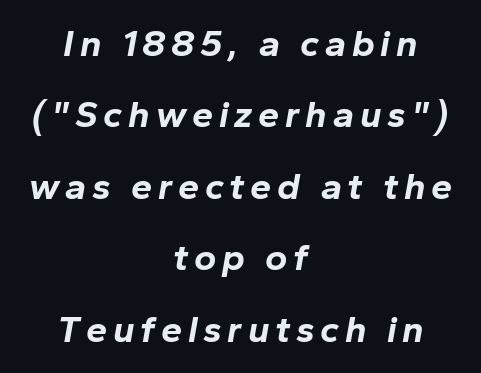
Q: Is the text bold? A: Yes.
Q: Is the text italic (slanted)? A: Yes, it leans right by about 10 degrees.
Q: Is the text underlined? A: No.
Q: How is the paragraph aligned? A: Centered.
Q: Width (condensed, normal, or wide)? A: Normal.
Q: Stroke contrast? A: Low.
Q: x-height? A: Medium.
Q: Monospaced? A: No.
